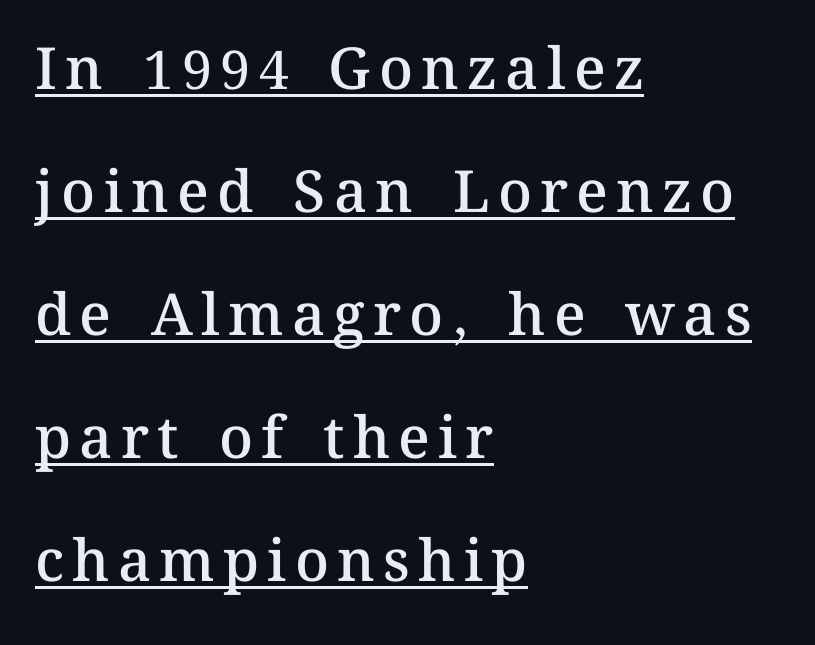
The image shows 58 px semibold type, upright; set left-aligned, loose line spacing (2.12x), underlined; medium stroke contrast and a medium x-height.
